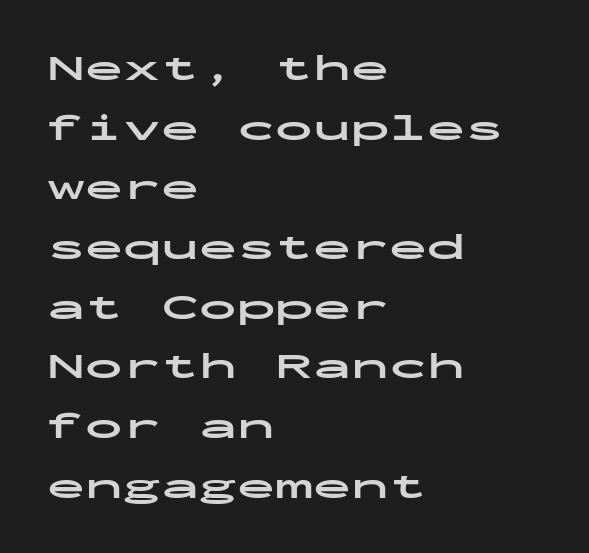
The image shows 38 px bold, wide sans-serif type, upright, monospaced; set left-aligned, normal line spacing (1.57x), normal letter spacing, not underlined; low stroke contrast and a medium x-height.
